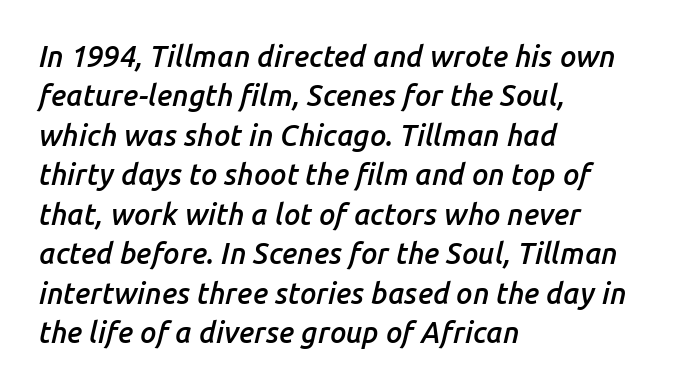
Strokes here are thickened, but only to semibold level. The face used here is rendered with its standard letterfit. Quick note: underline off. Interline gaps are of average width in this sample. The lines are quadded left. A typesetter would call this proportional, since set widths differ per character.
